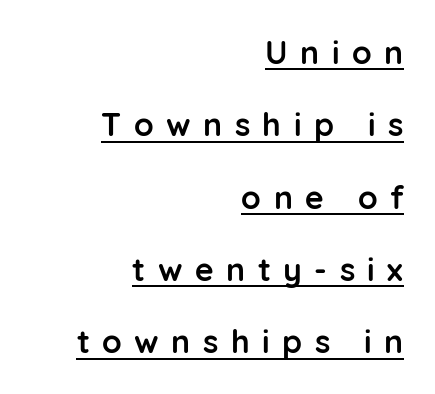
{"serif": "no", "italic": "no", "bold": "yes", "weight": "semibold", "width": "normal", "stroke_contrast": "low", "x_height": "medium", "monospaced": "no", "underline": "yes", "align": "right", "line_spacing": "loose", "line_spacing_ratio": 2.26, "letter_spacing": "wide", "letter_spacing_em": 0.39, "glyph_px": 32}
